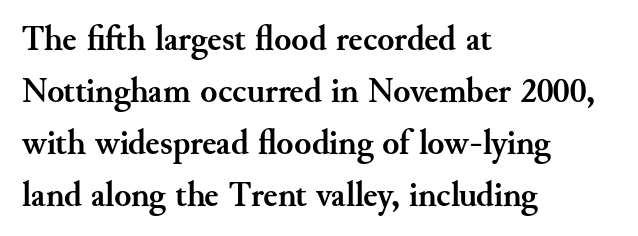
{"serif": "yes", "italic": "no", "bold": "yes", "weight": "semibold", "width": "normal", "stroke_contrast": "medium", "x_height": "small", "monospaced": "no", "underline": "no", "align": "left", "line_spacing": "normal", "line_spacing_ratio": 1.49, "letter_spacing": "normal", "letter_spacing_em": 0.0, "glyph_px": 35}
